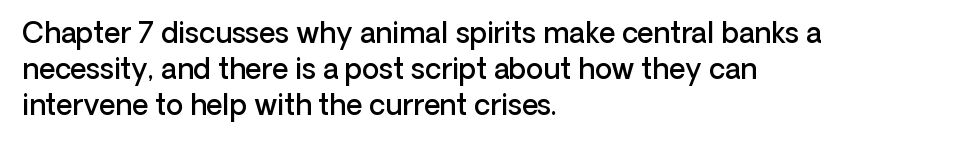
The image shows 28 px semibold sans-serif type, upright; set left-aligned, normal line spacing (1.28x), normal letter spacing, not underlined; low stroke contrast and a medium x-height.
